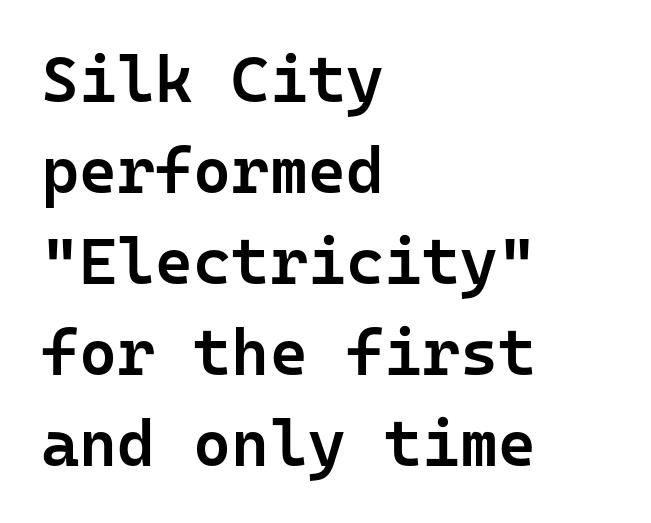
The image shows 65 px semibold sans-serif type, upright, monospaced; set left-aligned, normal line spacing (1.4x), normal letter spacing, not underlined; low stroke contrast and a medium x-height.
